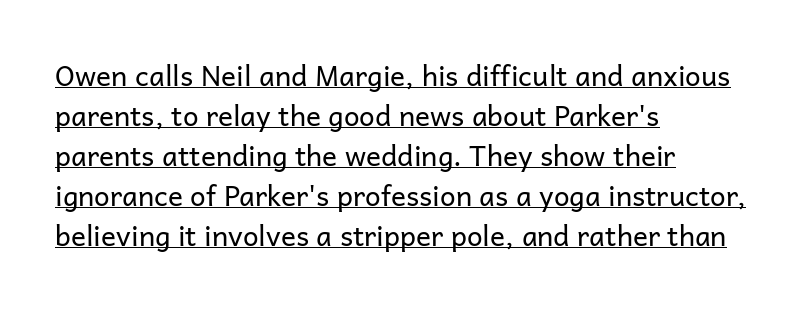
Posture: vertical. Typeset ragged right — the left edge is the straight one. The type family on display is of the sans-serif kind. Is this a fixed-width face? No — the glyphs have proportional, varying widths. Each stroke keeps to a modest, everyday thickness or less. The tracking reads as untouched default to a designer's eye.
